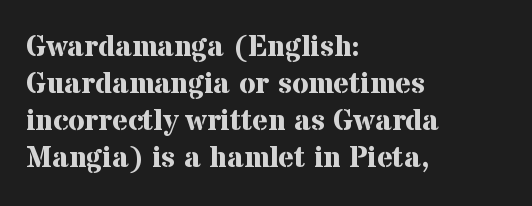
Q: Is the text bold? A: Yes.
Q: Is the text italic (slanted)? A: No, it is upright.
Q: Is the typeface a serif or a sans-serif typeface? A: Serif.
Q: Is the text underlined? A: No.
Q: How is the paragraph aligned? A: Left-aligned.
Q: Is the spacing between letters normal or unusually wide? A: Normal.
Q: Width (condensed, normal, or wide)? A: Normal.
Q: Stroke contrast? A: Medium.
Q: x-height? A: Medium.
Q: Monospaced? A: No.
